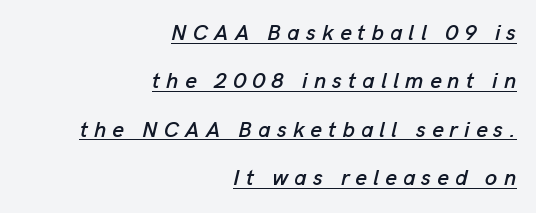
Q: Is the text italic (slanted)? A: Yes, it leans right by about 13 degrees.
Q: Is the text underlined? A: Yes.
Q: How is the paragraph aligned? A: Right-aligned.
Q: Is the spacing between letters normal or unusually wide? A: Unusually wide.
Q: Is the spacing between lines tight, normal or loose? A: Loose.
